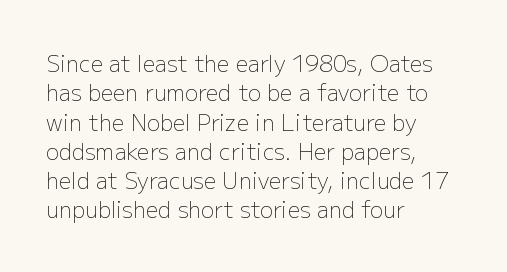
{"italic": "no", "bold": "no", "underline": "no", "align": "left", "line_spacing": "normal", "line_spacing_ratio": 1.33, "letter_spacing": "normal", "letter_spacing_em": 0.0, "glyph_px": 22}
